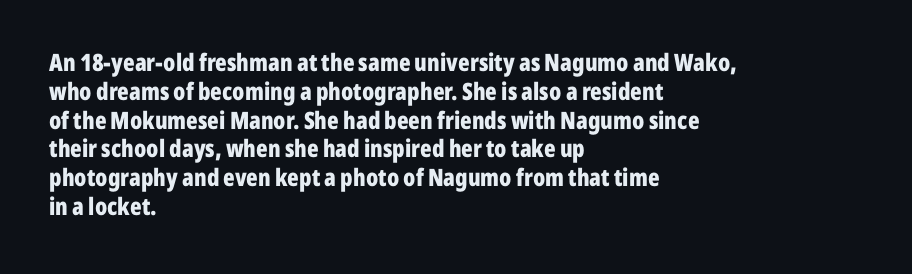
{"italic": "no", "bold": "yes", "underline": "no", "align": "left", "line_spacing_ratio": 1.2, "letter_spacing": "normal", "letter_spacing_em": 0.0, "glyph_px": 24}
